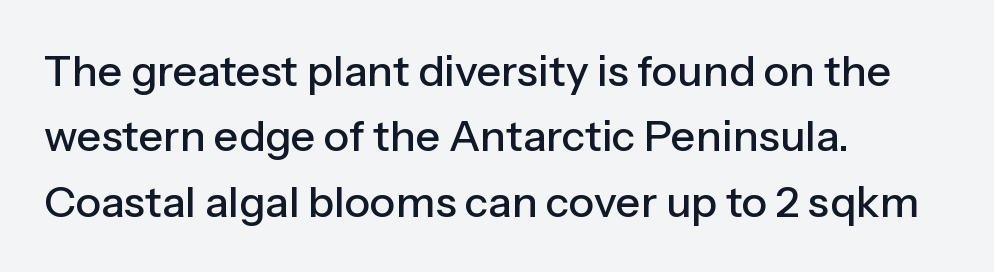
The image shows 43 px sans-serif type, upright; set left-aligned, normal line spacing (1.52x), normal letter spacing, not underlined; low stroke contrast and a medium x-height.
